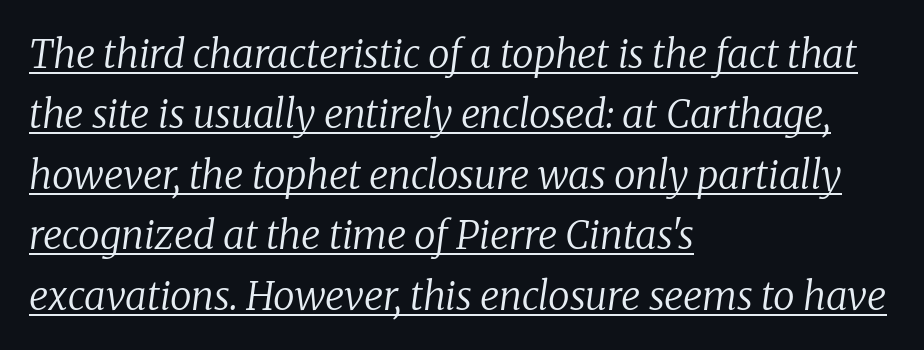
The image shows 39 px regular-weight serif type, italic (leaning right); set left-aligned, normal line spacing (1.55x), normal letter spacing, underlined; low stroke contrast and a medium x-height.
